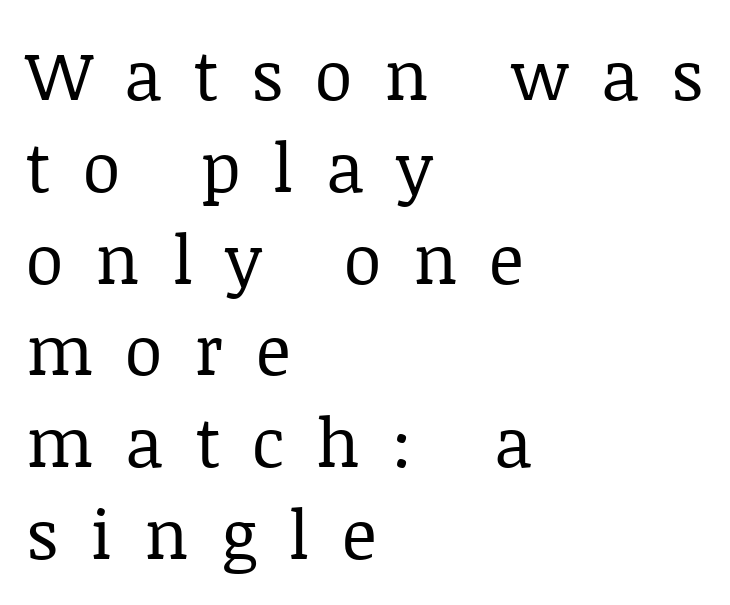
{"serif": "yes", "italic": "no", "bold": "no", "weight": "regular", "width": "normal", "stroke_contrast": "low", "x_height": "large", "monospaced": "no", "underline": "no", "align": "left", "line_spacing": "normal", "line_spacing_ratio": 1.35, "letter_spacing": "wide", "letter_spacing_em": 0.47, "glyph_px": 68}
